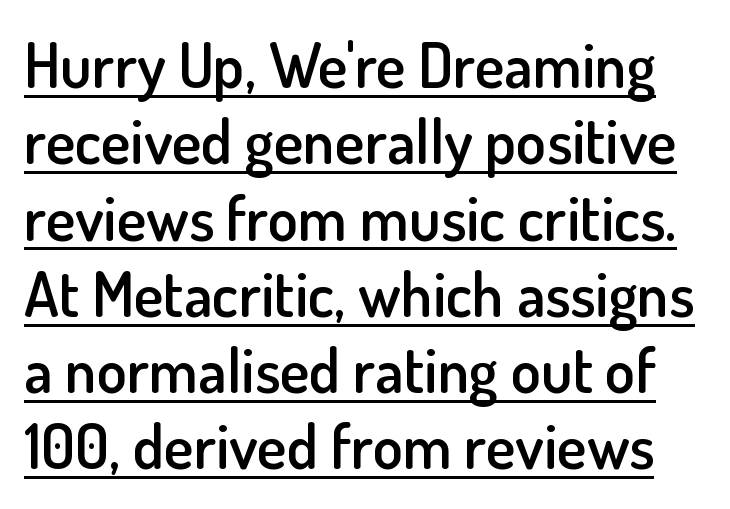
The image shows 62 px semibold sans-serif type, upright; set line spacing 1.23x, normal letter spacing, underlined; low stroke contrast and a small x-height.
